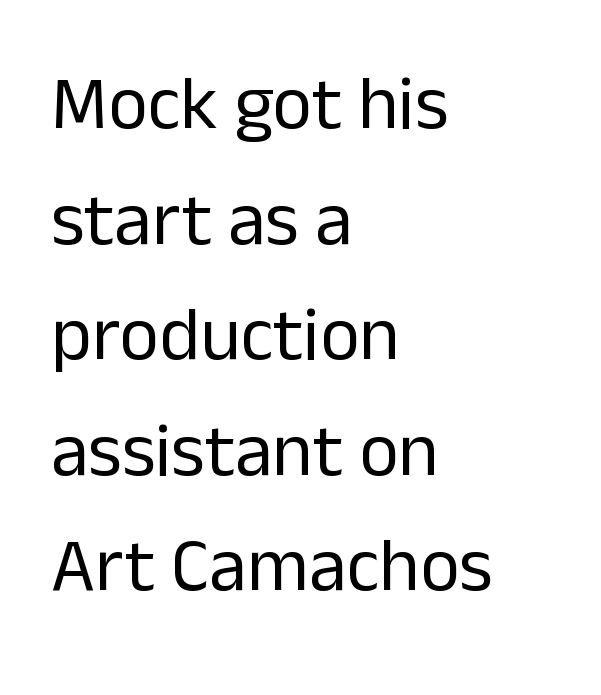
The image shows 76 px regular-weight sans-serif type, upright; set left-aligned, normal line spacing (1.52x), normal letter spacing, not underlined; low stroke contrast and a medium x-height.
